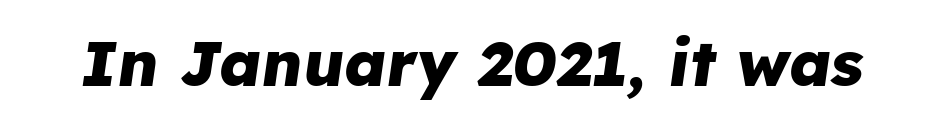
The image shows 63 px heavy type, italic (leaning right); set normal letter spacing, not underlined; low stroke contrast and a medium x-height.
